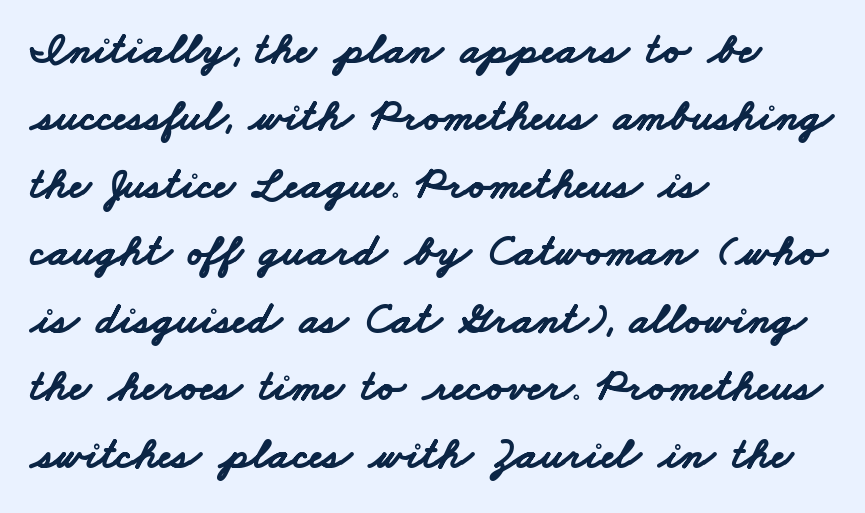
Short note: letters normally spaced. Looks like regular typesetting: each glyph gets only the width it needs. Words float on clear page, feet unadorned. The paragraph has a hard left edge and a soft right edge. The designer left line spacing at the default. What kind of face is this? One without serifs — a sans.
